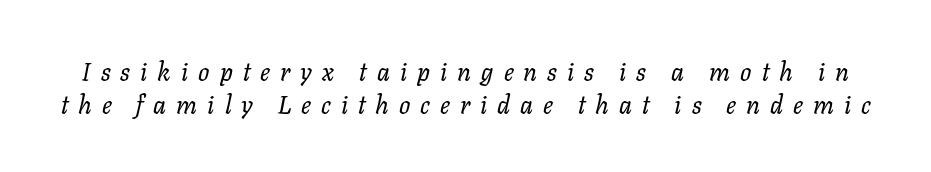
The area under the type is left untouched. Heft: none added — not bold. Compared with typical body copy, the letter spacing here is much looser. The whole block is typeset with a tilt. The space between consecutive lines is moderate.
